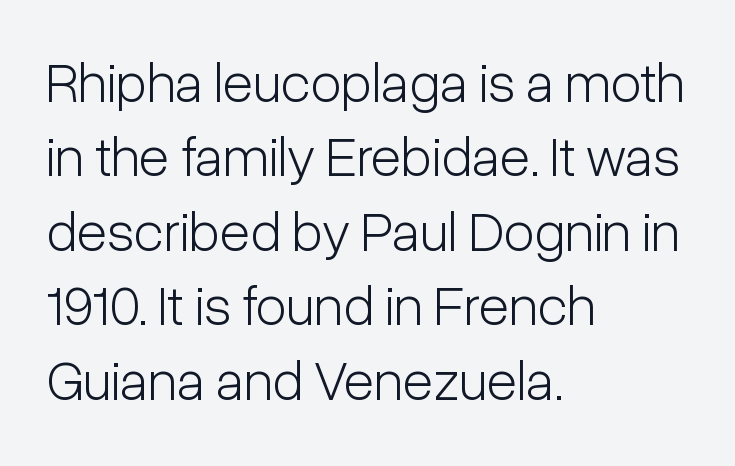
Q: Is the text bold? A: No.
Q: Is the text italic (slanted)? A: No, it is upright.
Q: Is the typeface a serif or a sans-serif typeface? A: Sans-serif.
Q: Is the text underlined? A: No.
Q: How is the paragraph aligned? A: Left-aligned.
Q: Is the spacing between letters normal or unusually wide? A: Normal.
Q: Is the spacing between lines tight, normal or loose? A: Normal.
Q: Width (condensed, normal, or wide)? A: Condensed.
Q: Stroke contrast? A: Low.
Q: x-height? A: Medium.
Q: Monospaced? A: No.
